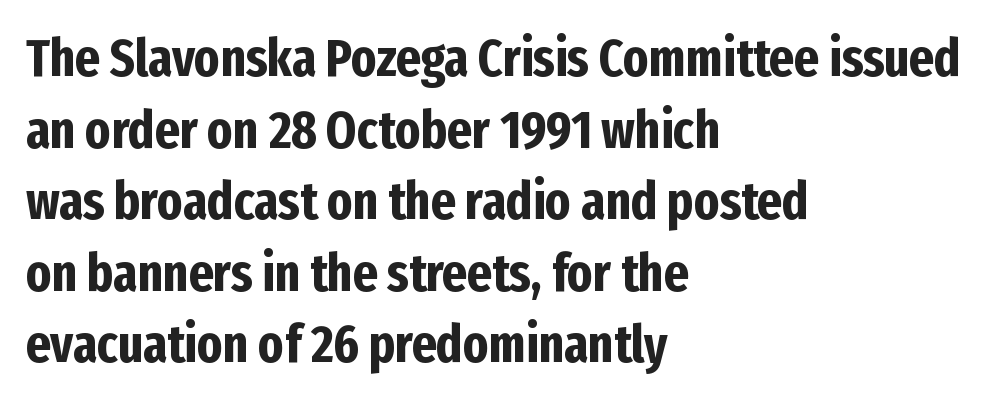
Q: Is the text bold? A: Yes.
Q: Is the text italic (slanted)? A: No, it is upright.
Q: Is the typeface a serif or a sans-serif typeface? A: Sans-serif.
Q: Is the text underlined? A: No.
Q: How is the paragraph aligned? A: Left-aligned.
Q: Is the spacing between letters normal or unusually wide? A: Normal.
Q: Is the spacing between lines tight, normal or loose? A: Normal.
Q: Width (condensed, normal, or wide)? A: Condensed.
Q: Stroke contrast? A: Low.
Q: x-height? A: Medium.
Q: Monospaced? A: No.
